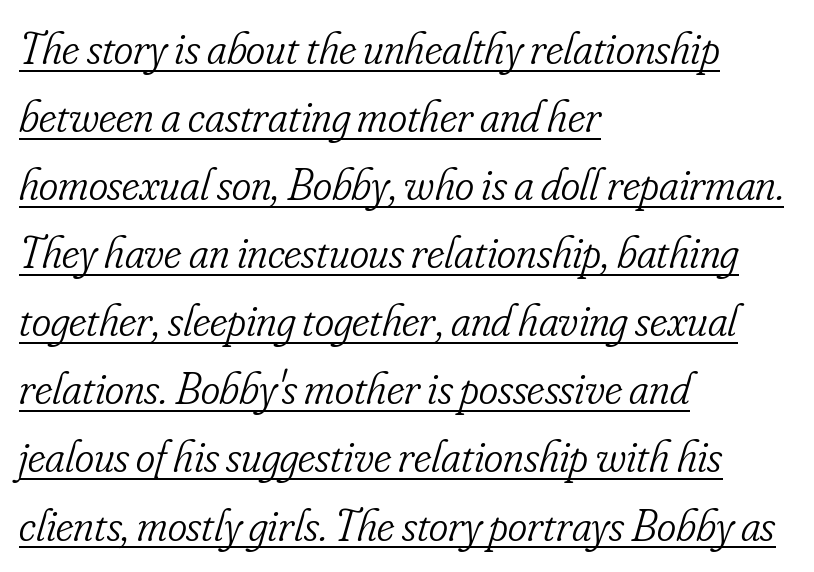
Each line starts at the same left margin while the right side varies. The typesetter has applied underlining to the passage shown. The letters sit at their default tracking, neither squeezed nor spread. Do the characters align in a grid? No, the font is proportional. What's the leading like? Ordinary, nothing unusual.
